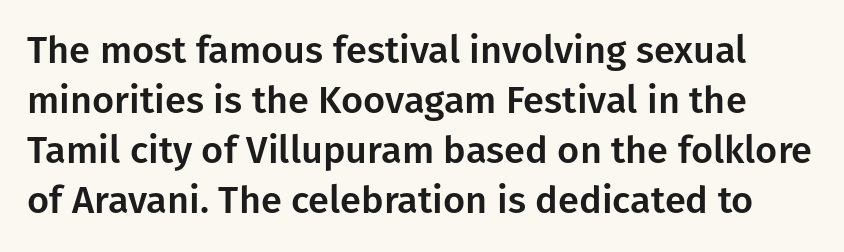
{"serif": "no", "italic": "no", "width": "normal", "stroke_contrast": "low", "x_height": "medium", "monospaced": "no", "underline": "no", "line_spacing": "normal", "line_spacing_ratio": 1.32, "letter_spacing": "normal", "letter_spacing_em": 0.0, "glyph_px": 38}
